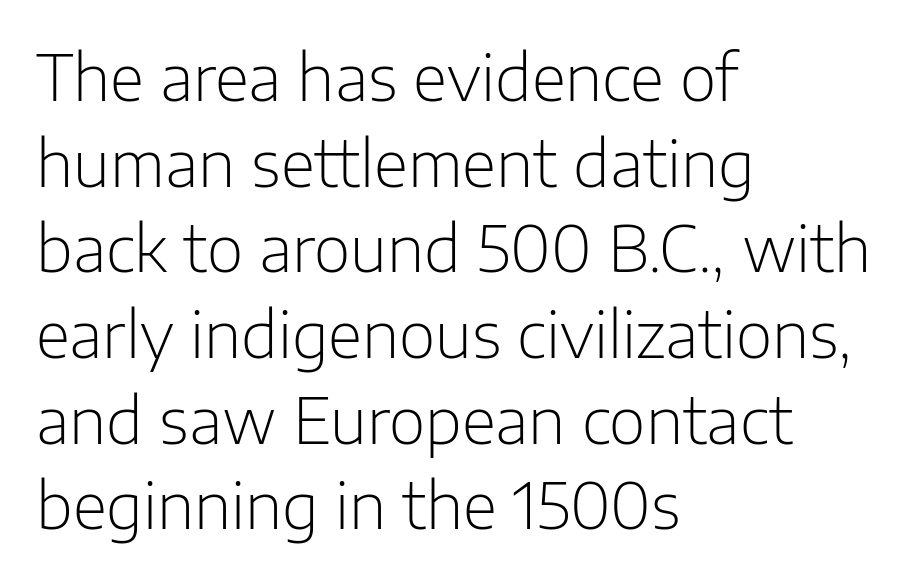
{"serif": "no", "italic": "no", "bold": "no", "weight": "light", "width": "normal", "stroke_contrast": "low", "x_height": "medium", "monospaced": "no", "underline": "no", "align": "left", "line_spacing": "normal", "line_spacing_ratio": 1.36, "letter_spacing": "normal", "letter_spacing_em": 0.0, "glyph_px": 63}
